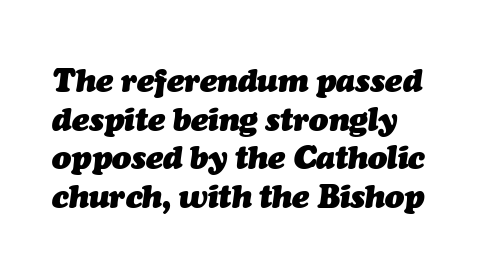
Q: Is the text bold? A: Yes.
Q: Is the text italic (slanted)? A: Yes, it leans right by about 7 degrees.
Q: Is the text underlined? A: No.
Q: How is the paragraph aligned? A: Left-aligned.
Q: Is the spacing between letters normal or unusually wide? A: Normal.
Q: Width (condensed, normal, or wide)? A: Normal.
Q: Stroke contrast? A: Medium.
Q: x-height? A: Medium.
Q: Monospaced? A: No.
